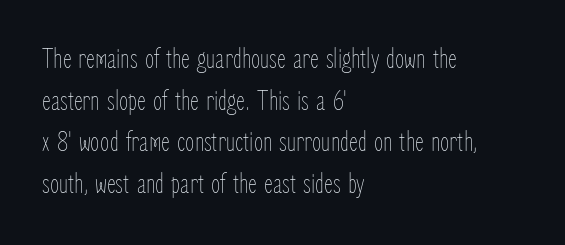
The image shows 30 px thin, condensed type, upright; set left-aligned, normal line spacing (1.39x), normal letter spacing, not underlined; low stroke contrast and a medium x-height.
